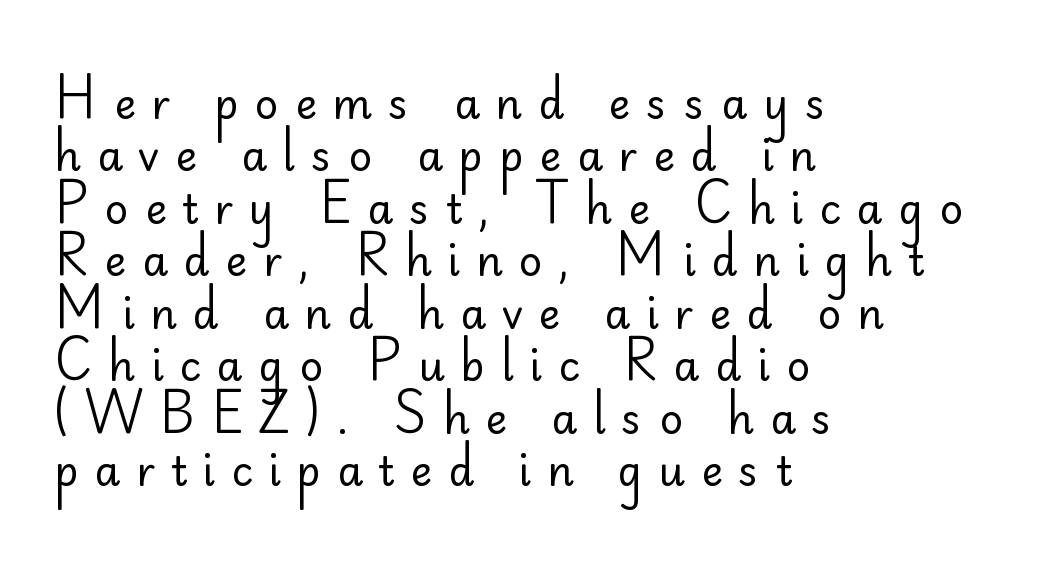
The image shows 41 px regular-weight sans-serif type, upright; set left-aligned, normal line spacing (1.28x), unusually wide letter spacing (+0.39 em), not underlined; low stroke contrast and a small x-height.
